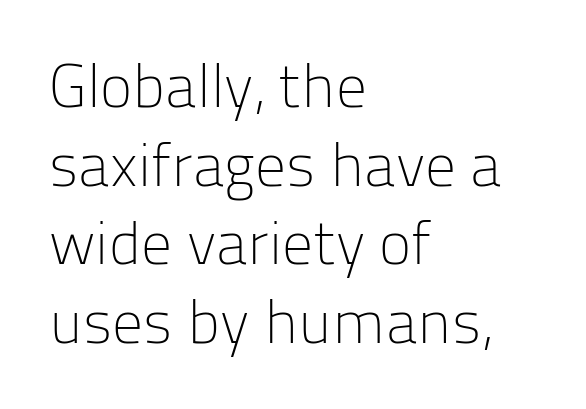
The image shows 61 px light sans-serif type, upright; set left-aligned, normal line spacing (1.29x), normal letter spacing, not underlined; low stroke contrast and a medium x-height.
